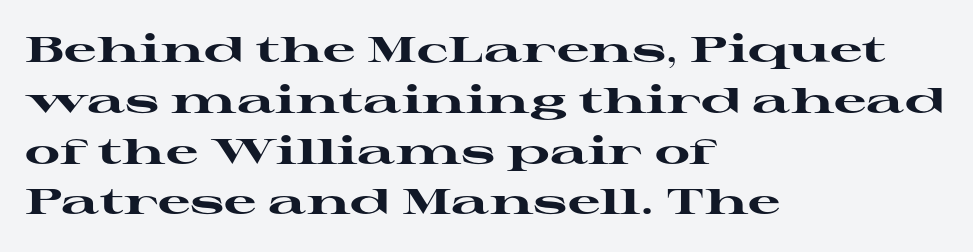
The letters sit at their default tracking, neither squeezed nor spread. Each letter's strokes conclude with small projecting serifs. Nobody drew a line under any word here. Where is the straight margin? On the left.
